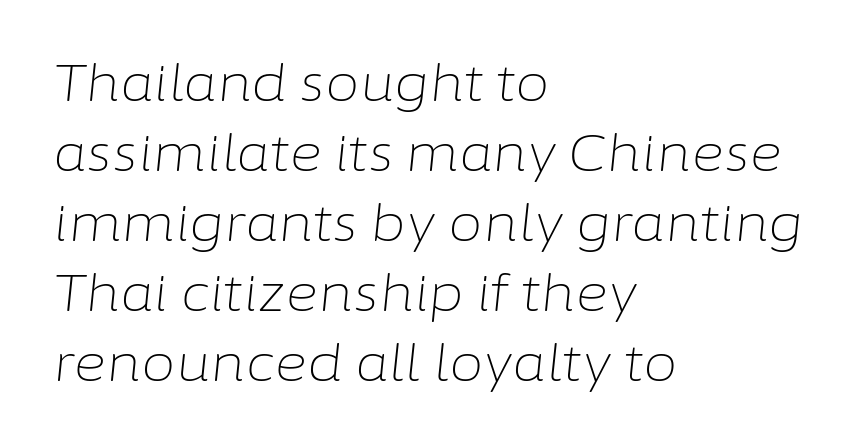
The image shows 50 px light type, italic (leaning right); set left-aligned, normal line spacing (1.4x), normal letter spacing, not underlined; low stroke contrast and a medium x-height.
